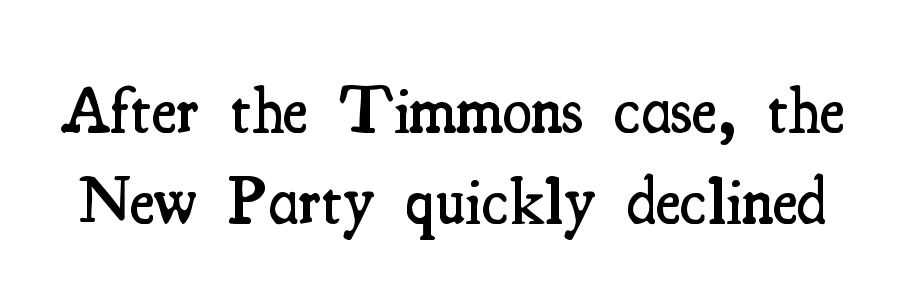
The image shows 67 px semibold, condensed serif type, upright; set normal line spacing (1.36x), normal letter spacing, not underlined; medium stroke contrast and a small x-height.
